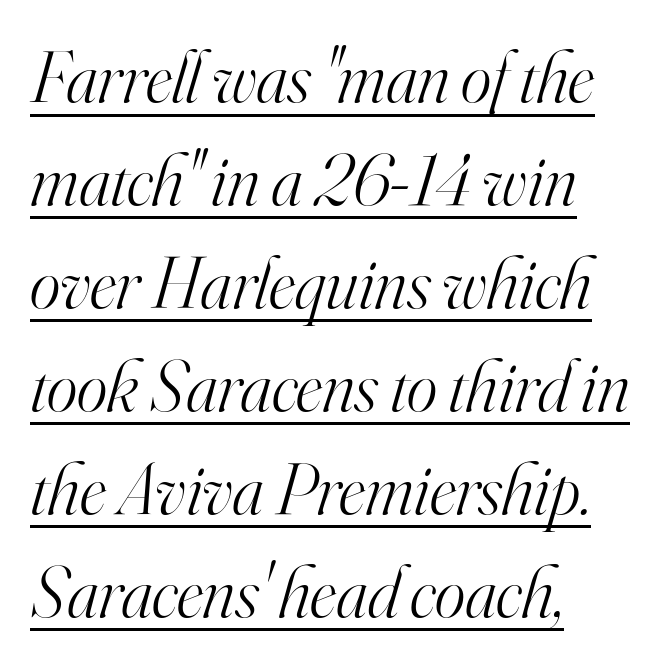
The image shows 73 px light serif type, italic (leaning right); set left-aligned, normal line spacing (1.41x), normal letter spacing, underlined; high stroke contrast and a small x-height.
